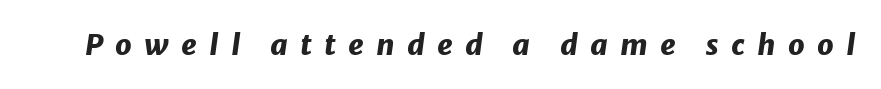
Q: Is the text bold? A: Yes.
Q: Is the text italic (slanted)? A: Yes, it leans right by about 8 degrees.
Q: Is the text underlined? A: No.
Q: Is the spacing between letters normal or unusually wide? A: Unusually wide.
Q: Width (condensed, normal, or wide)? A: Normal.
Q: Stroke contrast? A: Low.
Q: x-height? A: Medium.
Q: Monospaced? A: No.
